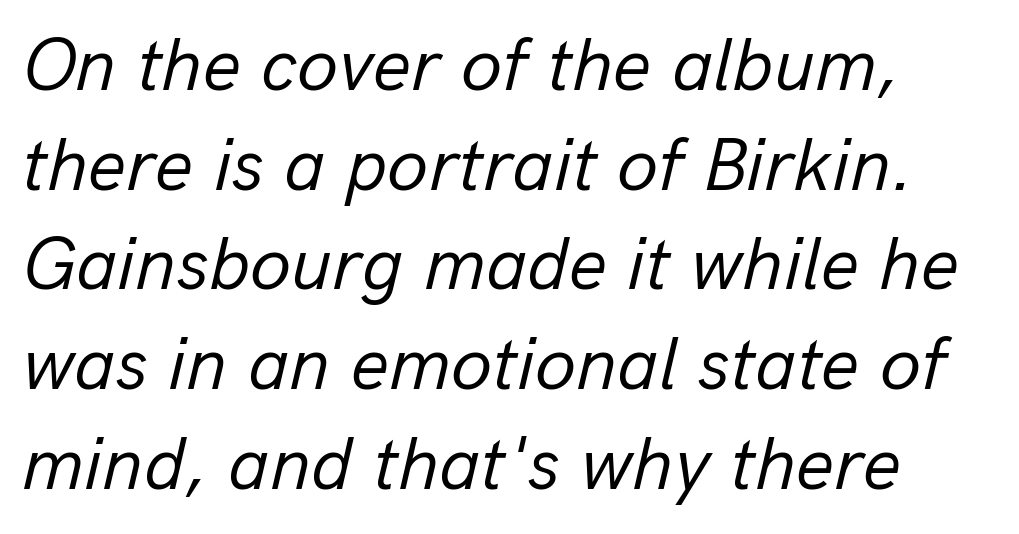
The image shows 75 px regular-weight type, italic (leaning right); set normal line spacing (1.33x), normal letter spacing, not underlined; low stroke contrast and a medium x-height.
